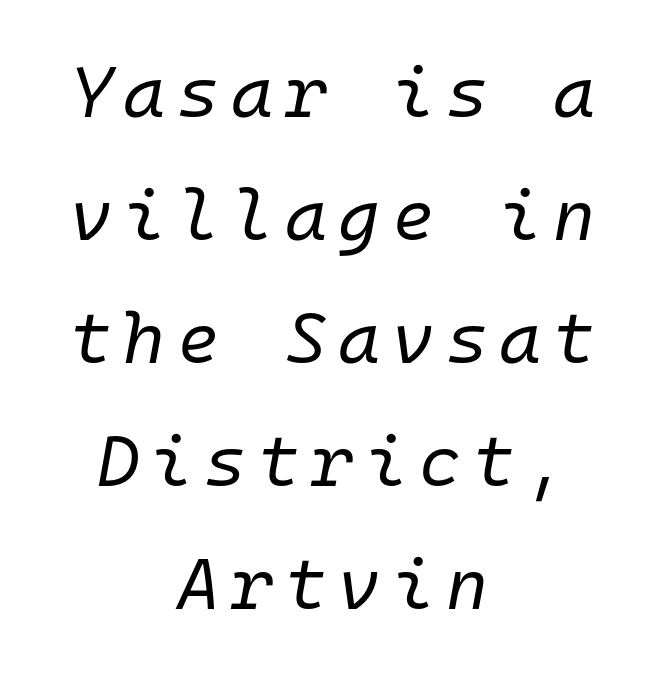
Q: Is the text bold? A: No.
Q: Is the text italic (slanted)? A: Yes, it leans right by about 10 degrees.
Q: Is the text underlined? A: No.
Q: How is the paragraph aligned? A: Centered.
Q: Width (condensed, normal, or wide)? A: Normal.
Q: Stroke contrast? A: Low.
Q: x-height? A: Medium.
Q: Monospaced? A: Yes.
